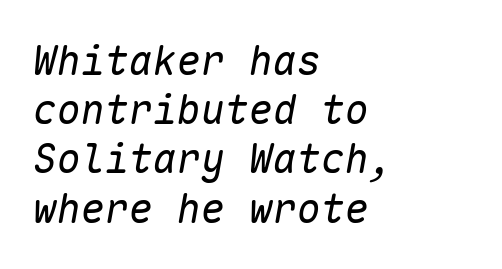
The image shows 40 px regular-weight type, italic (leaning right), monospaced; set left-aligned, line spacing 1.23x, normal letter spacing, not underlined; low stroke contrast and a medium x-height.
